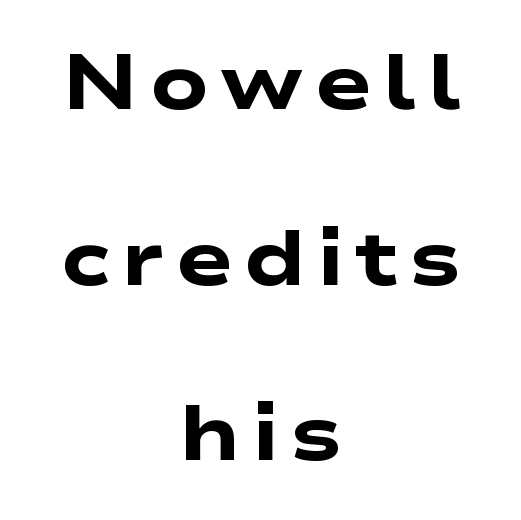
Compared with a flush-left layout, this one balances lines on the center instead. Regarding serifs, this sample does without them. The letters are bold, with thick, heavy strokes. Proportional: the letters do not fall into vertical columns.
